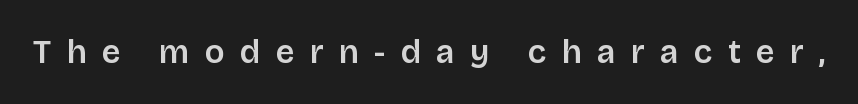
Q: Is the text italic (slanted)? A: No, it is upright.
Q: Is the typeface a serif or a sans-serif typeface? A: Sans-serif.
Q: Is the text underlined? A: No.
Q: Is the spacing between letters normal or unusually wide? A: Unusually wide.
Q: Width (condensed, normal, or wide)? A: Normal.
Q: Stroke contrast? A: Low.
Q: x-height? A: Large.
Q: Monospaced? A: No.
